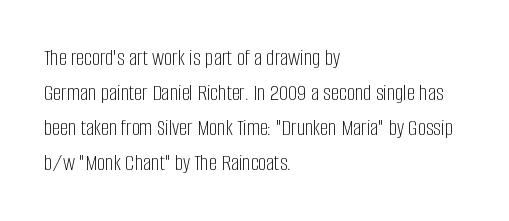
Weight: not bold — regular or lighter. The typesetter chose a ragged-right arrangement here. Each new line begins a customary step beneath the previous one. You could call the tracking neutral — neither tight nor loose. Only glyphs here, with clear space below each row. You can tell it's not italic because the verticals are truly vertical.
